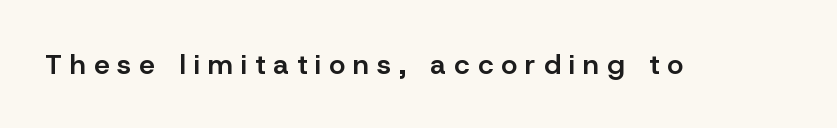
Just letters on the line, the space beneath them empty. Caption: expanded tracking, letters set apart. Look at the bottom of the vertical strokes: they stop flat, with no serifs. Is this a fixed-width face? No — the glyphs have proportional, varying widths. Nope, not italic — everything's standing straight.
